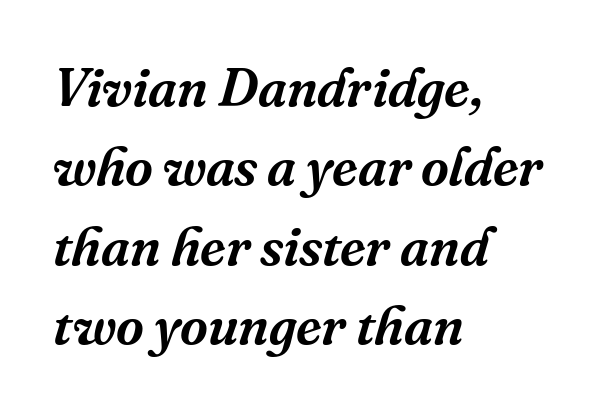
{"serif": "yes", "italic": "yes", "lean": "right", "slant_degrees": 16, "width": "normal", "stroke_contrast": "medium", "x_height": "medium", "monospaced": "no", "underline": "no", "align": "left", "line_spacing": "normal", "line_spacing_ratio": 1.47, "letter_spacing": "normal", "letter_spacing_em": 0.0, "glyph_px": 54}
